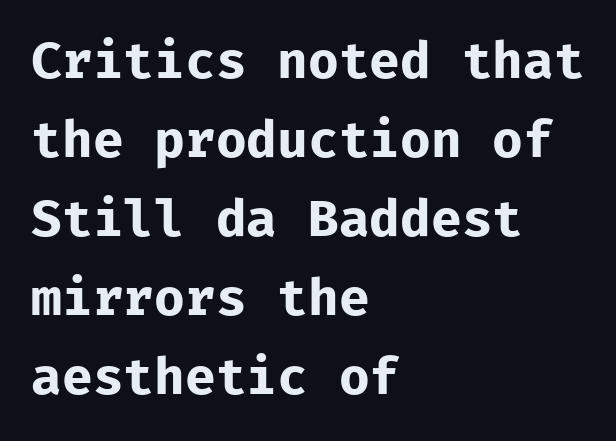
The image shows 50 px bold sans-serif type, upright, monospaced; set left-aligned, normal line spacing (1.58x), normal letter spacing, not underlined; low stroke contrast and a medium x-height.
